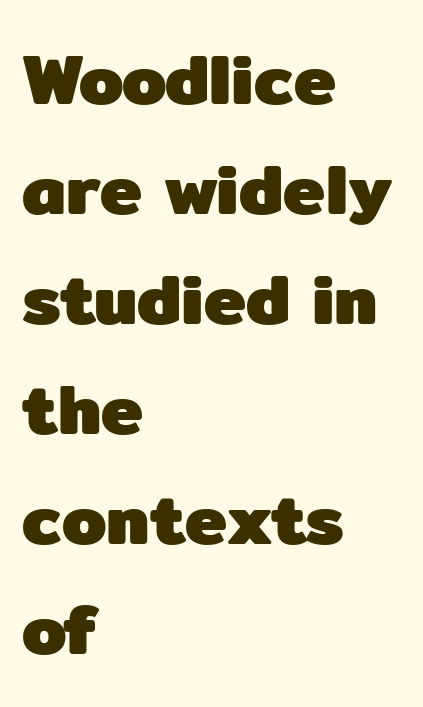
Default kerning and tracking; the words read as compact shapes. Is this a fixed-width face? No — the glyphs have proportional, varying widths. Descender tails drop into unmarked territory. Alignment: flush left. The lettering stays uniformly vertical, giving the passage a roman look.
